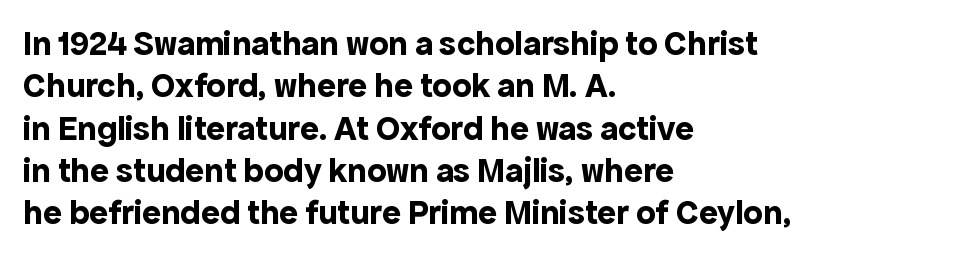
Q: Is the text bold? A: Yes.
Q: Is the text italic (slanted)? A: No, it is upright.
Q: Is the typeface a serif or a sans-serif typeface? A: Sans-serif.
Q: Is the text underlined? A: No.
Q: How is the paragraph aligned? A: Left-aligned.
Q: Is the spacing between letters normal or unusually wide? A: Normal.
Q: Width (condensed, normal, or wide)? A: Normal.
Q: x-height? A: Medium.
Q: Monospaced? A: No.
